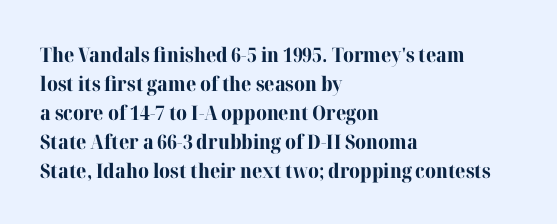
The image shows 20 px bold type, upright; set left-aligned, normal line spacing (1.45x), normal letter spacing, not underlined.
